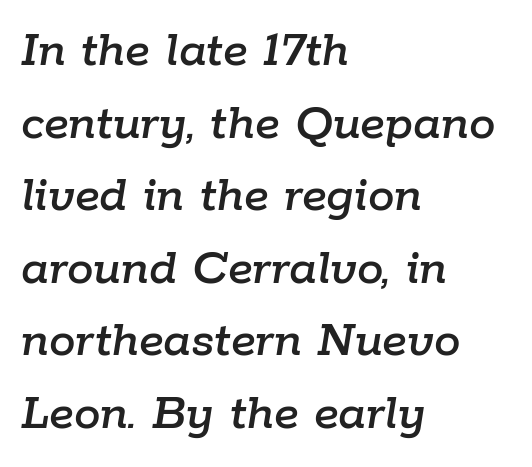
The image shows 53 px text type, italic (leaning right); set left-aligned, normal line spacing (1.37x), normal letter spacing, not underlined; low stroke contrast and a medium x-height.
